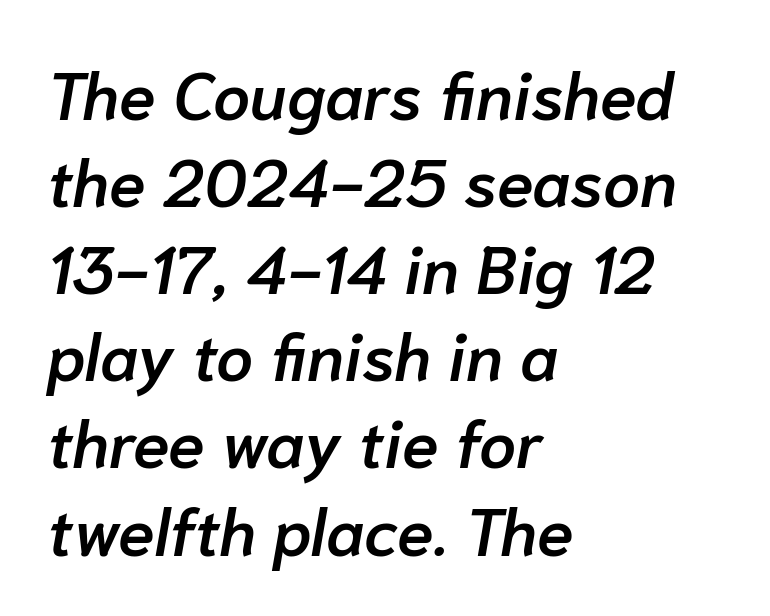
{"italic": "yes", "lean": "right", "slant_degrees": 10, "bold": "semi", "weight": "semibold", "width": "normal", "stroke_contrast": "low", "x_height": "medium", "monospaced": "no", "underline": "no", "align": "left", "line_spacing": "normal", "line_spacing_ratio": 1.32, "letter_spacing": "normal", "letter_spacing_em": 0.0, "glyph_px": 66}
